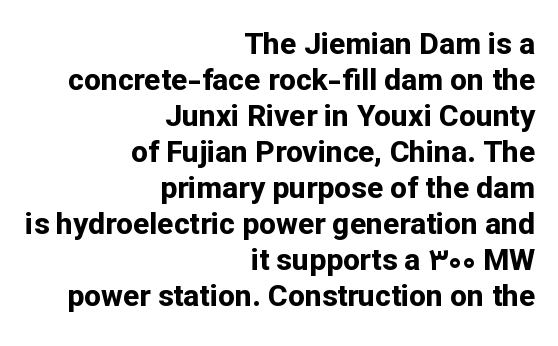
The image shows 30 px bold sans-serif type, upright; set right-aligned, line spacing 1.2x, normal letter spacing, not underlined; low stroke contrast and a medium x-height.
